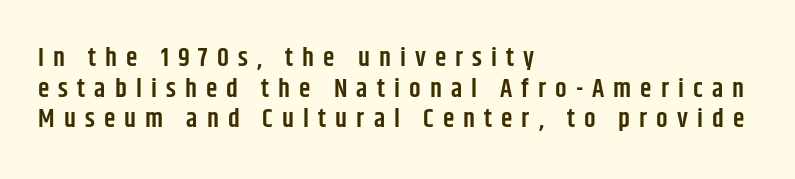
The image shows 26 px text type, upright; set left-aligned, line spacing 1.18x, unusually wide letter spacing (+0.35 em), not underlined.
